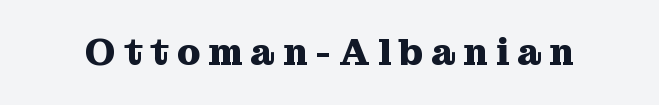
Descenders are the only things crossing below the line. Regarding serifs, this sample has them. The horizontal fit of the characters is loose and conspicuously gappy. Spacing verdict: proportional, widths tailored to each character. Weight check: bold — yes, fully. Style check: upright.
